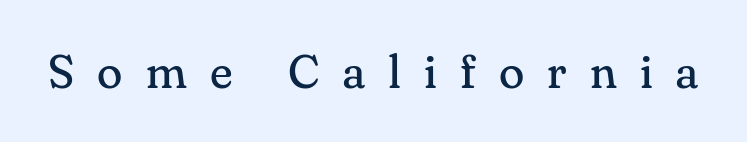
Compared with typical body copy, the letter spacing here is much looser. The words here are not underlined. Each letter keeps its own natural width here, so spacing adapts to shape. The face used here is seriffed, in the tradition of book romans.
